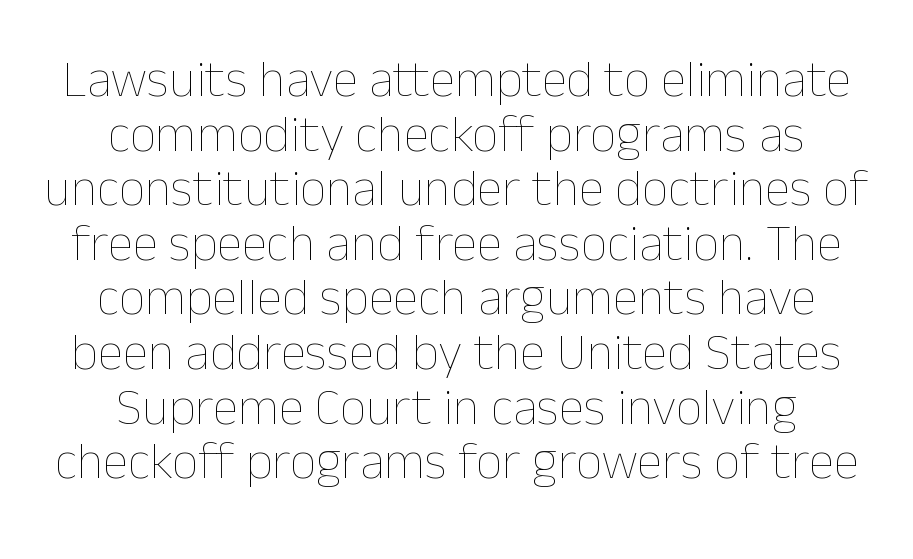
{"italic": "no", "bold": "no", "weight": "thin", "width": "normal", "stroke_contrast": "low", "x_height": "medium", "monospaced": "no", "underline": "no", "align": "center", "line_spacing": "tight", "line_spacing_ratio": 1.05, "letter_spacing": "normal", "letter_spacing_em": 0.0, "glyph_px": 52}
